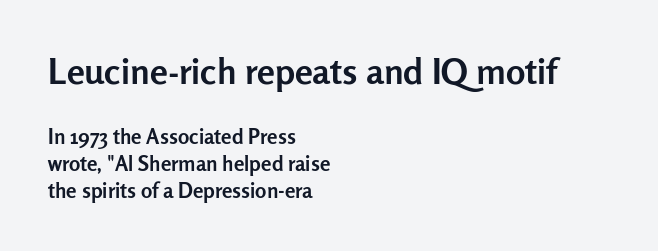
{"serif": "no", "italic": "no", "bold": "yes", "weight": "semibold", "width": "normal", "stroke_contrast": "low", "x_height": "medium", "monospaced": "no", "underline": "no", "align": "left", "line_spacing": "normal", "line_spacing_ratio": 1.28, "letter_spacing": "normal", "letter_spacing_em": 0.0, "larger_block": "first", "size_ratio": 1.71, "glyph_px": 36}
